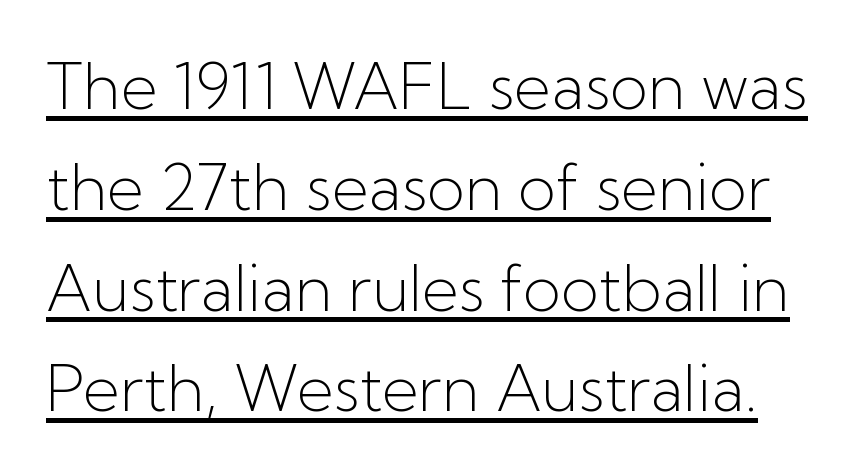
The typesetting does not lean heavy: it is not bold. Typographically, this falls in the sans-serif category. A typesetter would call this leading conventional body-copy spacing. The face used here is proportionally spaced, like ordinary book or web type. You could call the tracking neutral — neither tight nor loose. This sample uses an upright cut, with every glyph sitting square on the baseline.
